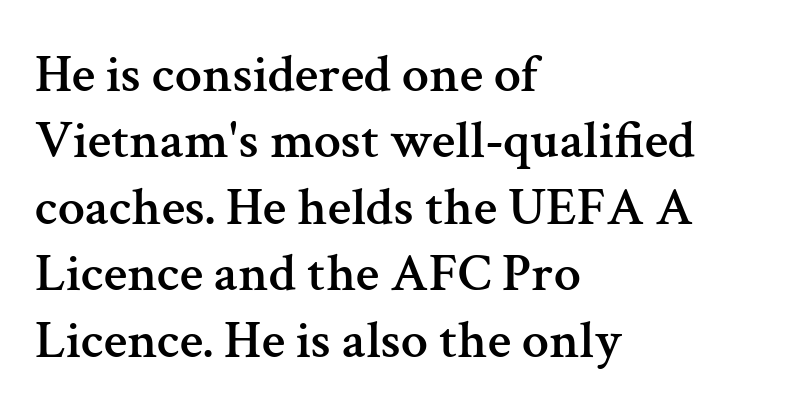
The image shows 54 px serif type, upright; set left-aligned, line spacing 1.23x, normal letter spacing, not underlined; medium stroke contrast and a medium x-height.
